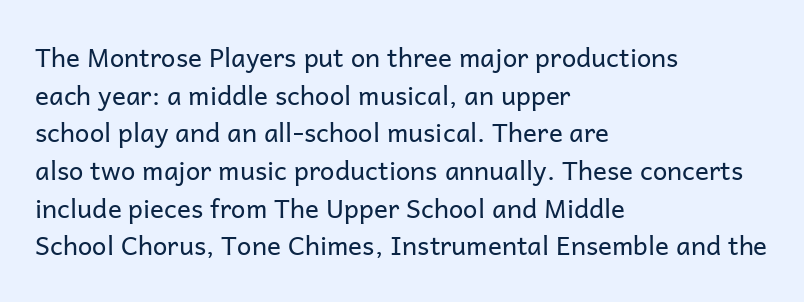
Q: Is the text bold? A: No.
Q: Is the text italic (slanted)? A: No, it is upright.
Q: Is the text underlined? A: No.
Q: How is the paragraph aligned? A: Left-aligned.
Q: Is the spacing between letters normal or unusually wide? A: Normal.
Q: Is the spacing between lines tight, normal or loose? A: Normal.
